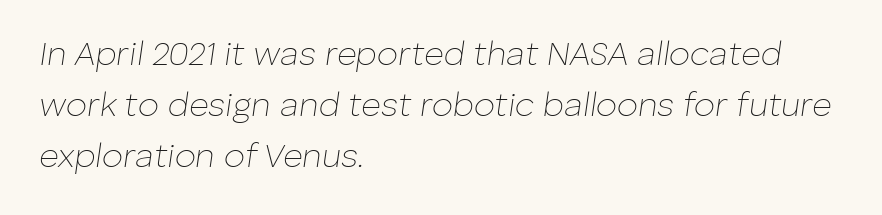
Q: Is the text bold? A: No.
Q: Is the text italic (slanted)? A: Yes, it leans right by about 8 degrees.
Q: Is the text underlined? A: No.
Q: How is the paragraph aligned? A: Left-aligned.
Q: Is the spacing between letters normal or unusually wide? A: Normal.
Q: Is the spacing between lines tight, normal or loose? A: Normal.
Q: Width (condensed, normal, or wide)? A: Normal.
Q: Stroke contrast? A: Low.
Q: x-height? A: Medium.
Q: Monospaced? A: No.
